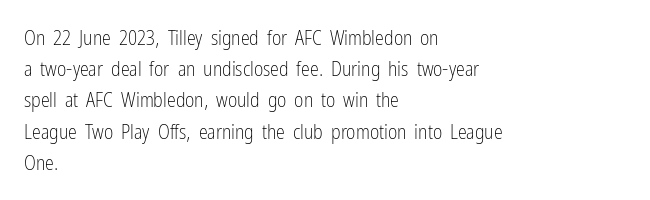
Q: Is the text bold? A: No.
Q: Is the text italic (slanted)? A: No, it is upright.
Q: Is the text underlined? A: No.
Q: How is the paragraph aligned? A: Left-aligned.
Q: Is the spacing between letters normal or unusually wide? A: Normal.
Q: Is the spacing between lines tight, normal or loose? A: Normal.
